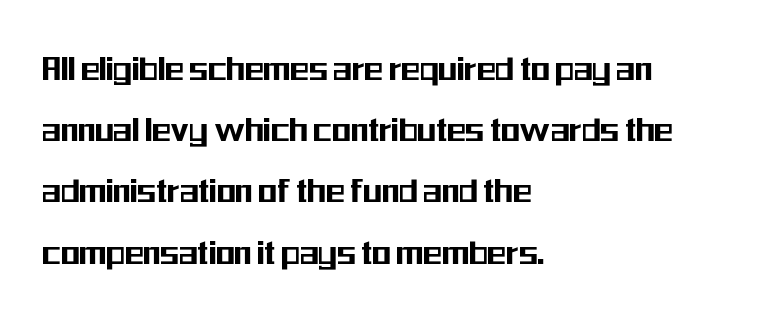
The image shows 39 px condensed sans-serif type, upright; set left-aligned, normal line spacing (1.57x), normal letter spacing, not underlined; medium stroke contrast and a medium x-height.
